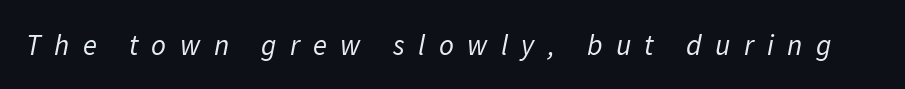
Q: Is the text bold? A: No.
Q: Is the text italic (slanted)? A: Yes, it leans right by about 11 degrees.
Q: Is the text underlined? A: No.
Q: Is the spacing between letters normal or unusually wide? A: Unusually wide.
Q: Width (condensed, normal, or wide)? A: Normal.
Q: Stroke contrast? A: Low.
Q: x-height? A: Medium.
Q: Monospaced? A: No.
